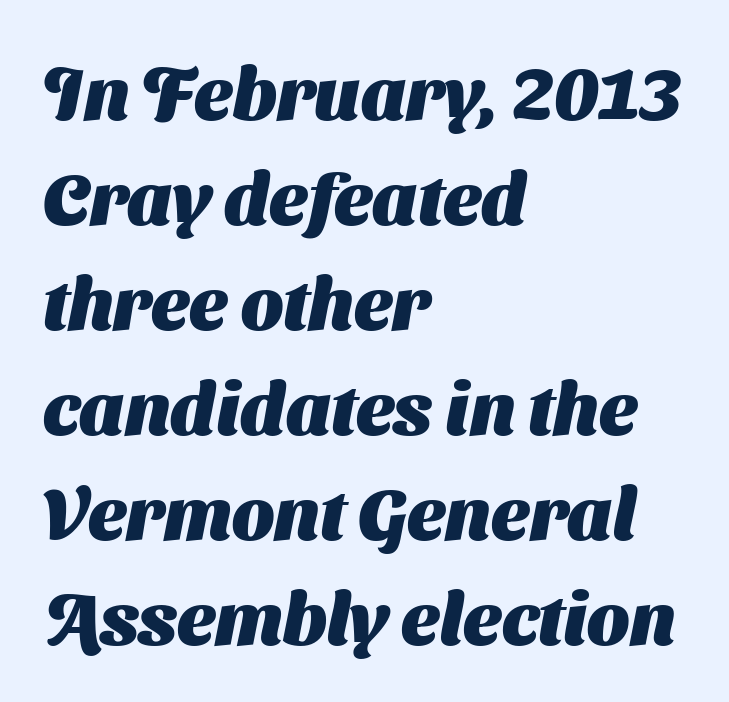
Q: Is the text bold? A: Yes.
Q: Is the typeface a serif or a sans-serif typeface? A: Sans-serif.
Q: Is the text underlined? A: No.
Q: How is the paragraph aligned? A: Left-aligned.
Q: Is the spacing between letters normal or unusually wide? A: Normal.
Q: Is the spacing between lines tight, normal or loose? A: Normal.
Q: Width (condensed, normal, or wide)? A: Normal.
Q: Stroke contrast? A: Medium.
Q: x-height? A: Medium.
Q: Monospaced? A: No.
